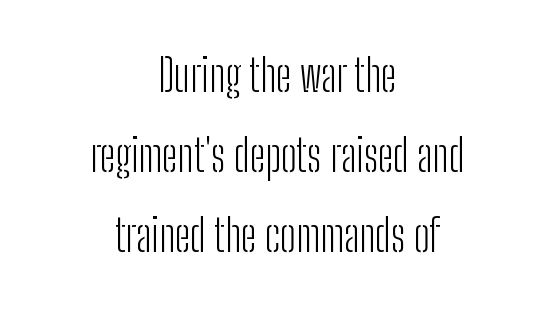
Counters stay open thanks to moderate or lighter strokes. The setting favours the middle, as headings and verse often do. Observe the ordinary spacing: letters are neighbours, not strangers. This rendering employs a face without finishing strokes, i.e., a sans-serif. Every character sits straight up, as roman type does.
